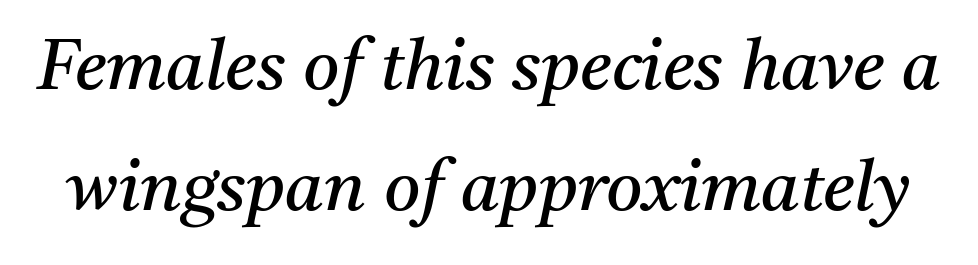
Q: Is the text bold? A: No.
Q: Is the text italic (slanted)? A: Yes, it leans right by about 11 degrees.
Q: Is the typeface a serif or a sans-serif typeface? A: Serif.
Q: Is the text underlined? A: No.
Q: Is the spacing between letters normal or unusually wide? A: Normal.
Q: Width (condensed, normal, or wide)? A: Normal.
Q: Stroke contrast? A: Medium.
Q: x-height? A: Medium.
Q: Monospaced? A: No.
